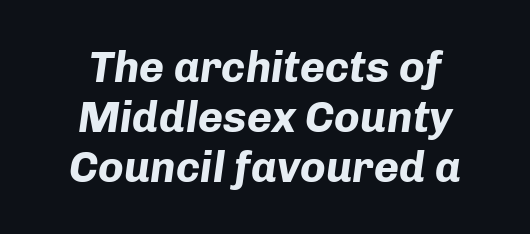
The image shows 43 px bold type, italic (leaning right); set centered, line spacing 1.16x, normal letter spacing, not underlined; low stroke contrast and a medium x-height.
